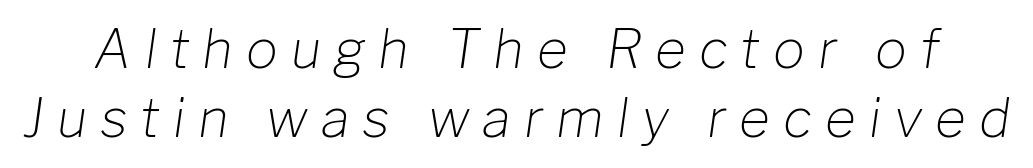
{"italic": "yes", "lean": "right", "slant_degrees": 8, "bold": "no", "weight": "light", "width": "normal", "stroke_contrast": "low", "x_height": "medium", "monospaced": "no", "underline": "no", "line_spacing": "normal", "line_spacing_ratio": 1.31, "letter_spacing": "wide", "letter_spacing_em": 0.25, "glyph_px": 53}
